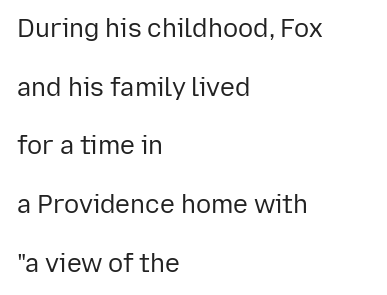
{"italic": "no", "bold": "no", "underline": "no", "align": "left", "line_spacing": "loose", "line_spacing_ratio": 2.35, "letter_spacing": "normal", "letter_spacing_em": 0.0, "glyph_px": 25}
